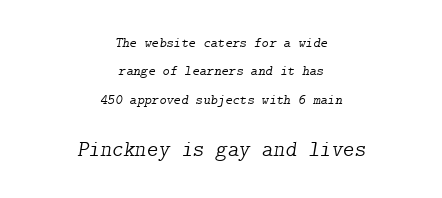
Look at the tracking — it's just the regular setting, nothing added. The string is rendered with underlining switched off. Weight: not bold — regular or lighter. Interline gaps are noticeably wide in this sample.
